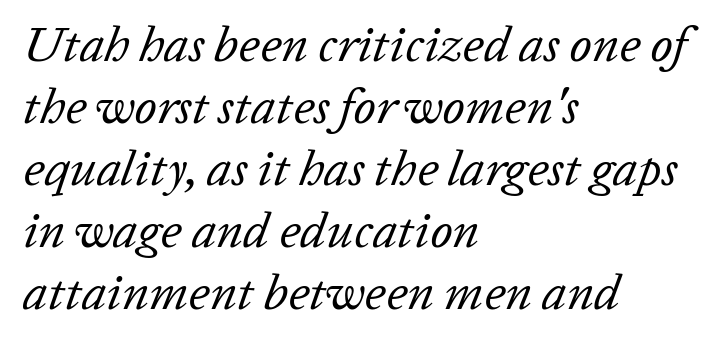
The baseline area is clear. Here the designer chose a conventional face with non-uniform glyph widths. The letters sit at their default tracking, neither squeezed nor spread. The font's italic variant was chosen for this text.
